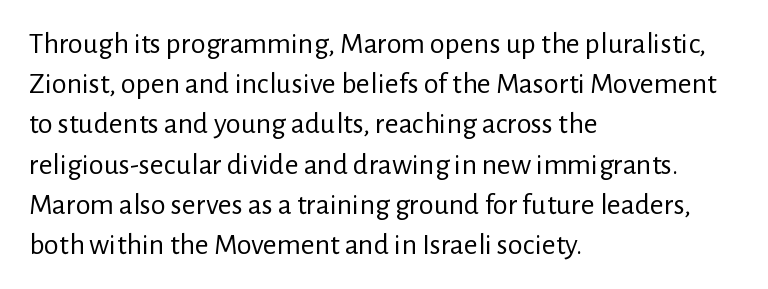
The image shows 30 px regular-weight sans-serif type, upright; set left-aligned, normal line spacing (1.34x), normal letter spacing, not underlined; low stroke contrast and a medium x-height.
